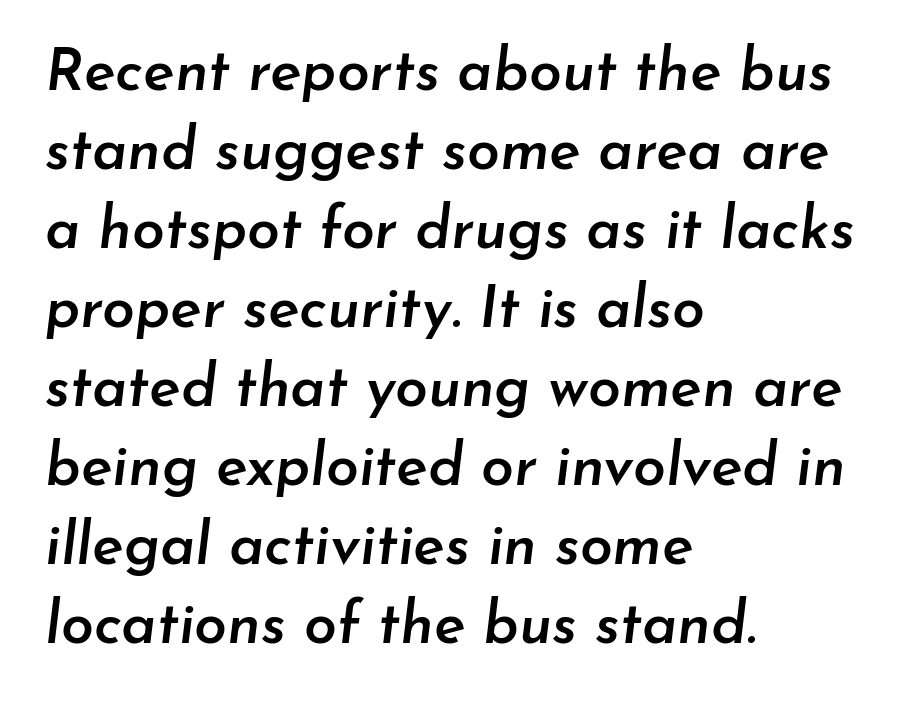
{"italic": "yes", "lean": "right", "slant_degrees": 7, "bold": "semi", "weight": "semibold", "width": "normal", "stroke_contrast": "low", "x_height": "small", "monospaced": "no", "underline": "no", "align": "left", "line_spacing": "normal", "line_spacing_ratio": 1.34, "letter_spacing": "normal", "letter_spacing_em": 0.0, "glyph_px": 59}
